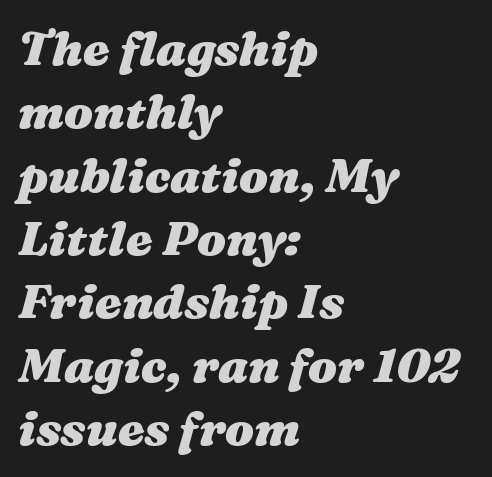
Each new line begins a customary step beneath the previous one. Slant detected: the letters are inclined. Each line starts at the same left margin while the right side varies. Nobody drew a line under any word here. Is this a fixed-width face? No — the glyphs have proportional, varying widths.
